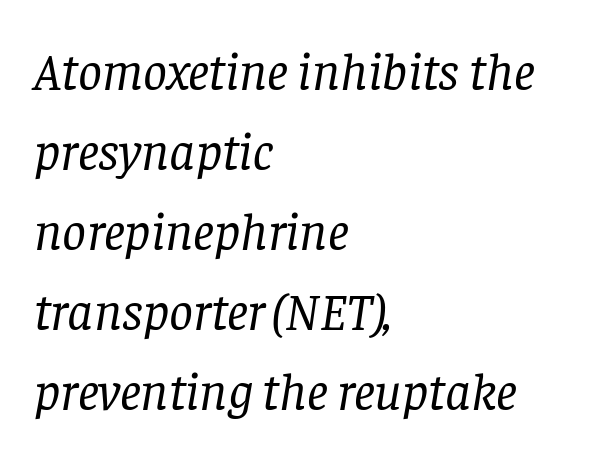
{"serif": "yes", "italic": "yes", "lean": "right", "slant_degrees": 8, "bold": "no", "weight": "regular", "width": "normal", "stroke_contrast": "low", "x_height": "large", "monospaced": "no", "underline": "no", "align": "left", "line_spacing": "normal", "line_spacing_ratio": 1.51, "letter_spacing": "normal", "letter_spacing_em": 0.0, "glyph_px": 53}
